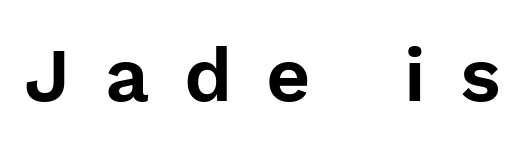
This rendering features lettering with no underline. Posture: vertical. Does the type have serifs? No, each stem ends abruptly. Observe the wide spacing: letters keep a clear distance from each other.
